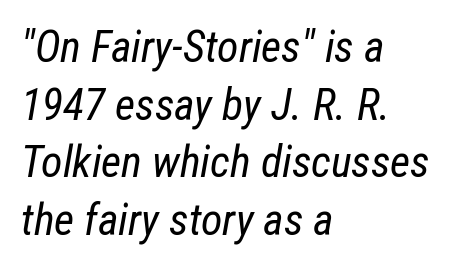
The image shows 44 px regular-weight, condensed type, italic (leaning right); set left-aligned, normal line spacing (1.31x), normal letter spacing, not underlined; low stroke contrast and a medium x-height.
